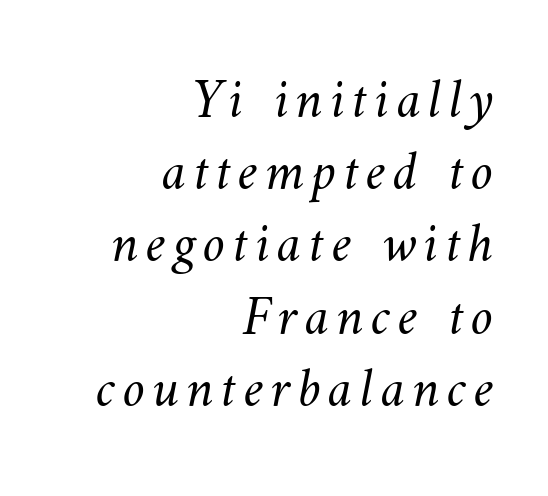
Q: Is the text bold? A: No.
Q: Is the text underlined? A: No.
Q: How is the paragraph aligned? A: Right-aligned.
Q: Is the spacing between lines tight, normal or loose? A: Normal.
Q: Width (condensed, normal, or wide)? A: Normal.
Q: Stroke contrast? A: Medium.
Q: x-height? A: Small.
Q: Monospaced? A: No.
